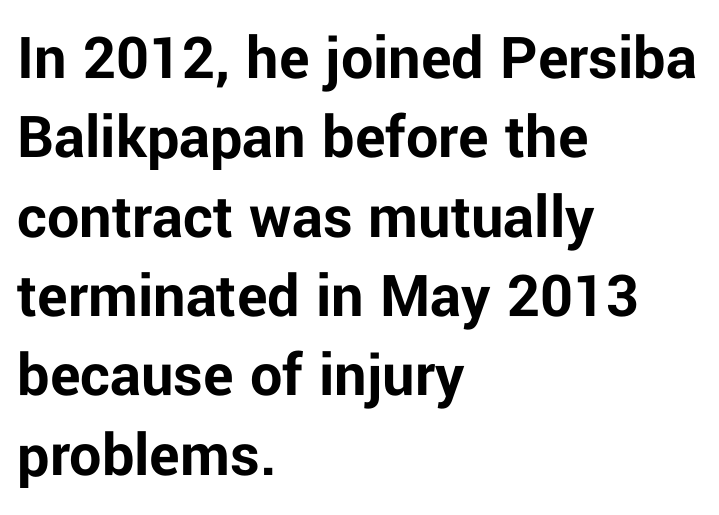
The image shows 64 px bold sans-serif type, upright; set left-aligned, line spacing 1.24x, normal letter spacing, not underlined; low stroke contrast and a medium x-height.
